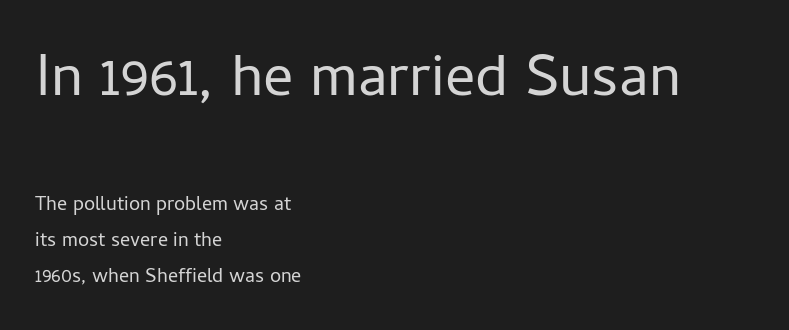
Q: Is the text bold? A: No.
Q: Is the text italic (slanted)? A: No, it is upright.
Q: Is the typeface a serif or a sans-serif typeface? A: Sans-serif.
Q: Is the text underlined? A: No.
Q: How is the paragraph aligned? A: Left-aligned.
Q: Is the spacing between letters normal or unusually wide? A: Normal.
Q: Which block of text is set in a larger size, the first (top) or the second (bottom)? A: The first (top) one.
Q: Width (condensed, normal, or wide)? A: Normal.
Q: Stroke contrast? A: Low.
Q: x-height? A: Medium.
Q: Monospaced? A: No.
